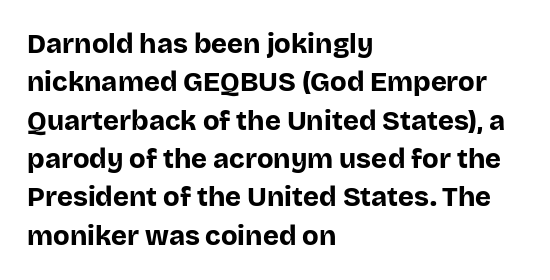
Q: Is the text bold? A: Yes.
Q: Is the text italic (slanted)? A: No, it is upright.
Q: Is the text underlined? A: No.
Q: How is the paragraph aligned? A: Left-aligned.
Q: Is the spacing between letters normal or unusually wide? A: Normal.
Q: Is the spacing between lines tight, normal or loose? A: Normal.
